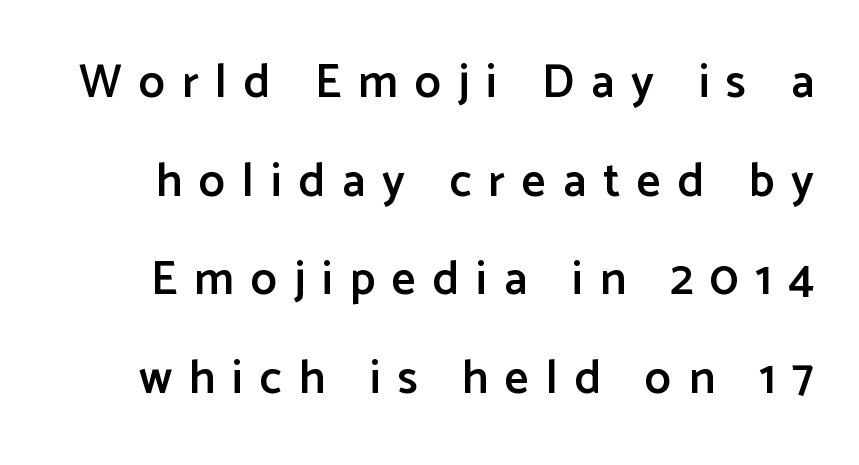
{"serif": "no", "italic": "no", "bold": "semi", "weight": "semibold", "width": "normal", "stroke_contrast": "low", "x_height": "medium", "monospaced": "no", "underline": "no", "line_spacing": "loose", "line_spacing_ratio": 2.1, "letter_spacing": "wide", "letter_spacing_em": 0.36, "glyph_px": 47}
